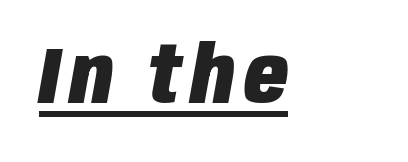
As a designer I'd log this as weight 700, bold. The specimen reads as italic at a glance. Think of a printed novel: that variable character pitch is what you see here. Beneath each row of characters lies a ruled line.
